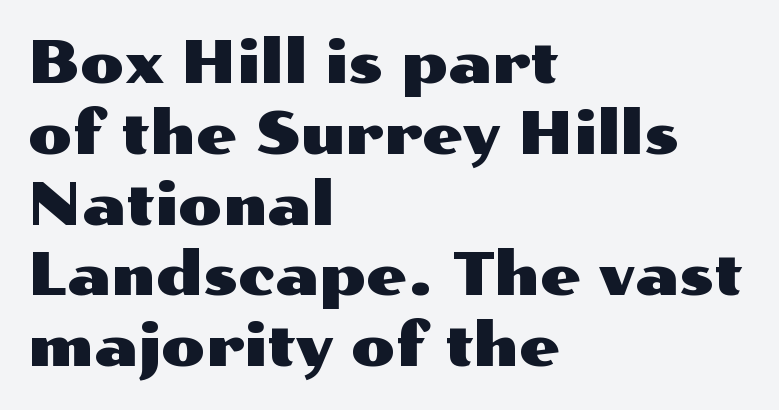
The lettering holds an erect, upright posture throughout. The rendering shows plain stroke endings on the letterforms — a sans-serif design. The setting favours the left margin, as ordinary paragraphs usually do. The baseline area is clear. Proportional: the letters do not fall into vertical columns. The horizontal fit of the characters is conventional and even.
